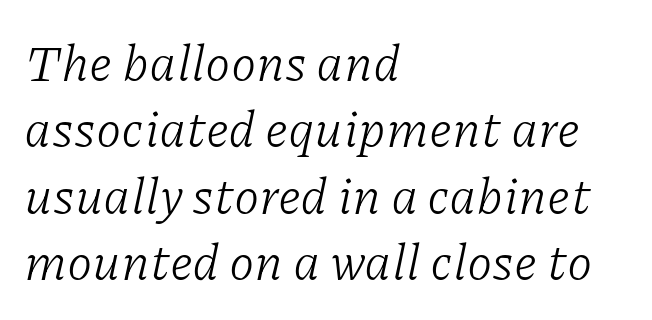
Q: Is the text bold? A: No.
Q: Is the text italic (slanted)? A: Yes, it leans right by about 11 degrees.
Q: Is the typeface a serif or a sans-serif typeface? A: Serif.
Q: Is the text underlined? A: No.
Q: How is the paragraph aligned? A: Left-aligned.
Q: Is the spacing between letters normal or unusually wide? A: Normal.
Q: Is the spacing between lines tight, normal or loose? A: Normal.
Q: Width (condensed, normal, or wide)? A: Normal.
Q: Stroke contrast? A: Low.
Q: x-height? A: Medium.
Q: Monospaced? A: No.
